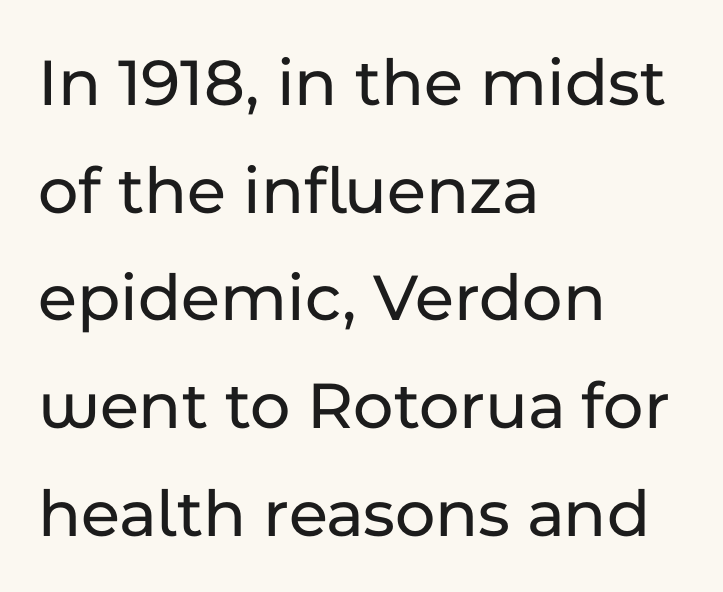
Q: Is the text italic (slanted)? A: No, it is upright.
Q: Is the typeface a serif or a sans-serif typeface? A: Sans-serif.
Q: Is the text underlined? A: No.
Q: How is the paragraph aligned? A: Left-aligned.
Q: Is the spacing between letters normal or unusually wide? A: Normal.
Q: Is the spacing between lines tight, normal or loose? A: Normal.
Q: Width (condensed, normal, or wide)? A: Normal.
Q: Stroke contrast? A: Low.
Q: x-height? A: Medium.
Q: Monospaced? A: No.
